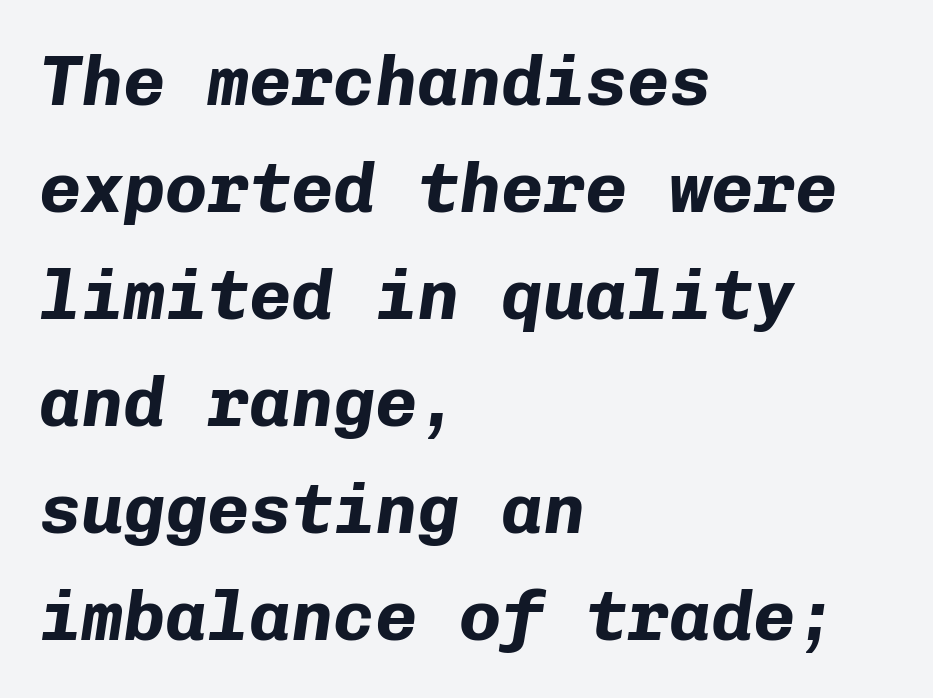
The image shows 70 px bold type, italic (leaning right), monospaced; set left-aligned, normal line spacing (1.53x), normal letter spacing, not underlined; low stroke contrast and a medium x-height.
